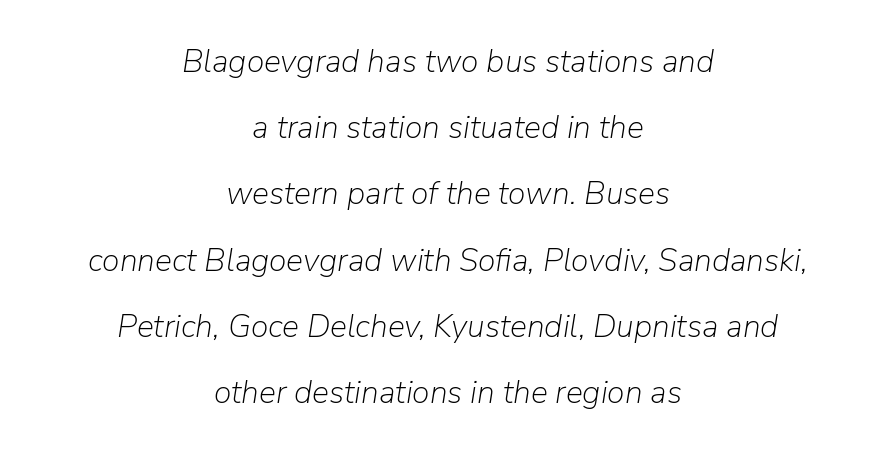
Q: Is the text bold? A: No.
Q: Is the text italic (slanted)? A: Yes, it leans right by about 9 degrees.
Q: Is the text underlined? A: No.
Q: How is the paragraph aligned? A: Centered.
Q: Is the spacing between letters normal or unusually wide? A: Normal.
Q: Is the spacing between lines tight, normal or loose? A: Loose.
Q: Width (condensed, normal, or wide)? A: Normal.
Q: Stroke contrast? A: Low.
Q: x-height? A: Medium.
Q: Monospaced? A: No.
